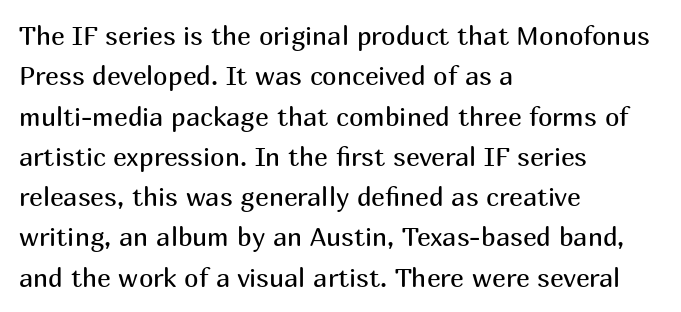
Check the space under the baseline: it is left empty. The type sits square on the baseline with zero lean. Line spacing here is normal. Casual observation: everything's shoved over to the left. Honestly, the letter spacing is just normal — you wouldn't notice it.
